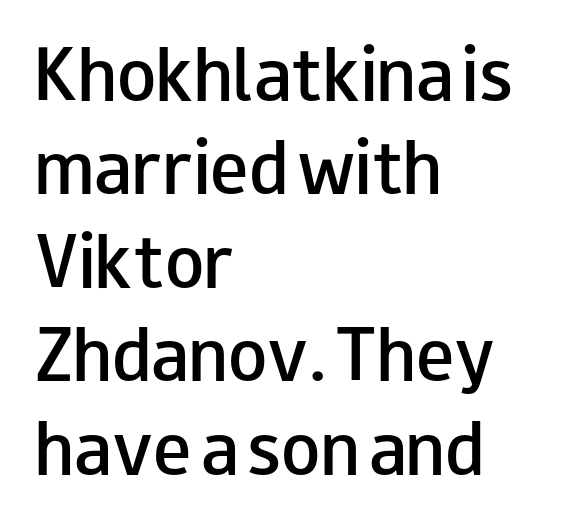
The image shows 64 px semibold, wide sans-serif type, upright; set left-aligned, normal line spacing (1.46x), normal letter spacing, not underlined; low stroke contrast and a small x-height.
